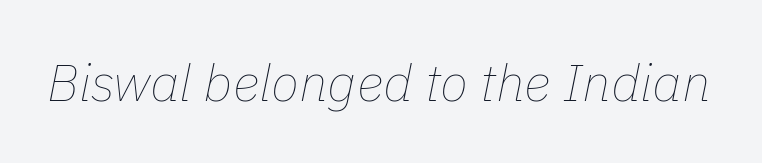
{"italic": "yes", "lean": "right", "slant_degrees": 11, "bold": "no", "weight": "thin", "width": "normal", "stroke_contrast": "low", "x_height": "medium", "monospaced": "no", "underline": "no", "letter_spacing": "normal", "letter_spacing_em": 0.0, "glyph_px": 52}
